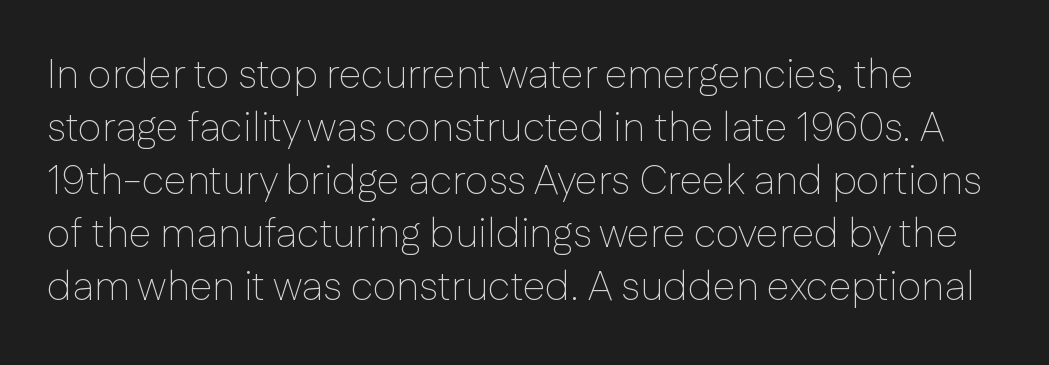
The image shows 41 px thin sans-serif type, upright; set normal line spacing (1.29x), normal letter spacing, not underlined; low stroke contrast and a medium x-height.
